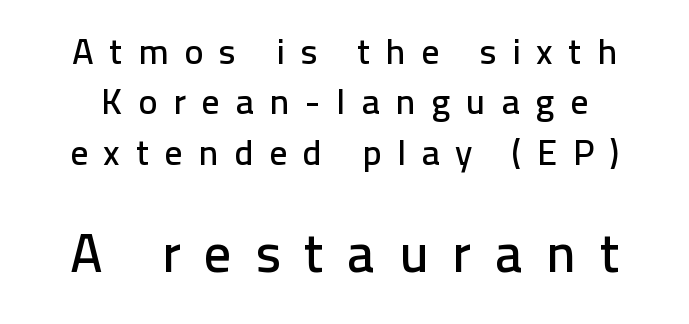
Q: Is the text italic (slanted)? A: No, it is upright.
Q: Is the typeface a serif or a sans-serif typeface? A: Sans-serif.
Q: Is the text underlined? A: No.
Q: Is the spacing between letters normal or unusually wide? A: Unusually wide.
Q: Is the spacing between lines tight, normal or loose? A: Normal.
Q: Which block of text is set in a larger size, the first (top) or the second (bottom)? A: The second (bottom) one.
Q: Width (condensed, normal, or wide)? A: Normal.
Q: Stroke contrast? A: Low.
Q: x-height? A: Medium.
Q: Monospaced? A: No.
